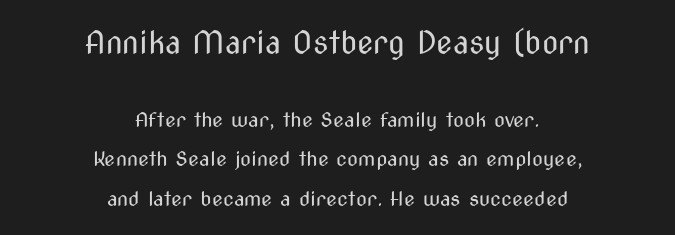
Q: Is the text bold? A: No.
Q: Is the text italic (slanted)? A: No, it is upright.
Q: Is the typeface a serif or a sans-serif typeface? A: Sans-serif.
Q: Is the text underlined? A: No.
Q: How is the paragraph aligned? A: Centered.
Q: Is the spacing between letters normal or unusually wide? A: Normal.
Q: Is the spacing between lines tight, normal or loose? A: Loose.
Q: Which block of text is set in a larger size, the first (top) or the second (bottom)? A: The first (top) one.
Q: Width (condensed, normal, or wide)? A: Condensed.
Q: Stroke contrast? A: Medium.
Q: x-height? A: Medium.
Q: Monospaced? A: No.
